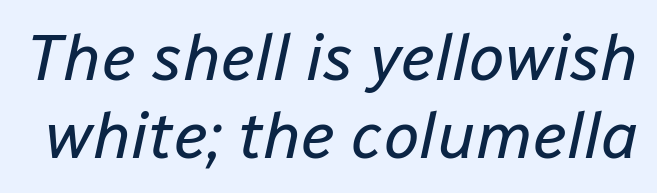
{"italic": "yes", "lean": "right", "slant_degrees": 12, "bold": "no", "weight": "regular", "width": "normal", "stroke_contrast": "low", "x_height": "medium", "monospaced": "no", "underline": "no", "line_spacing_ratio": 1.2, "letter_spacing": "normal", "letter_spacing_em": 0.0, "glyph_px": 65}
